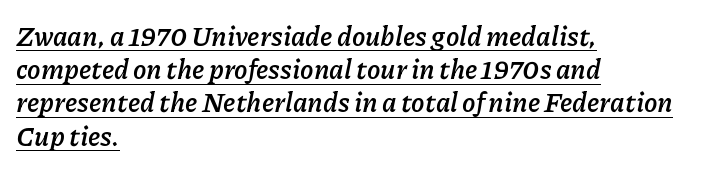
The image shows 27 px bold type, italic (leaning right); set left-aligned, line spacing 1.23x, normal letter spacing, underlined.
